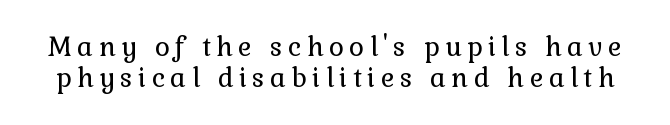
Anything drawn beneath the words? Only blank space. A roman cut, with each character standing at attention. In terms of letterspacing, this is a distinctly airy, spread setting. The face looks like a standard text weight, possibly lighter.
